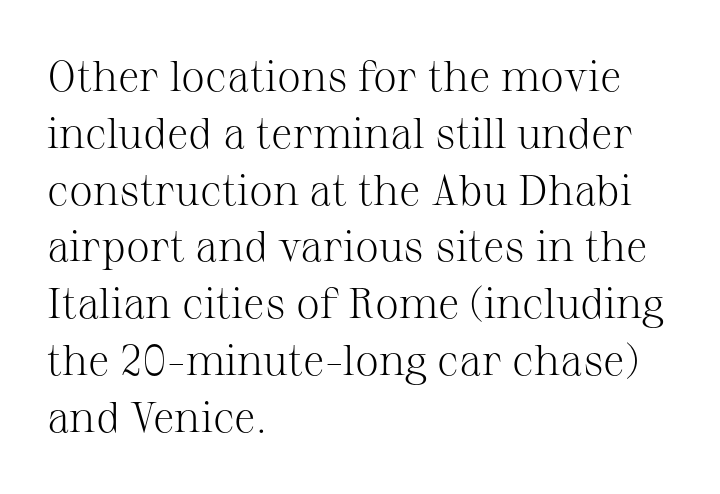
The image shows 43 px light serif type, upright; set left-aligned, normal line spacing (1.32x), normal letter spacing, not underlined; medium stroke contrast and a medium x-height.
